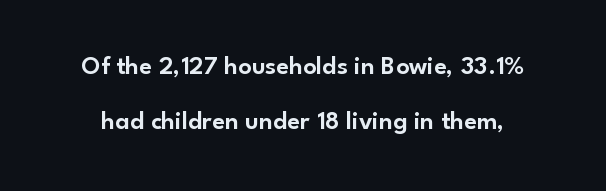
Honestly, the letter spacing is just normal — you wouldn't notice it. Leading: increased. Only glyphs here, with clear space below each row. Style check: upright.
